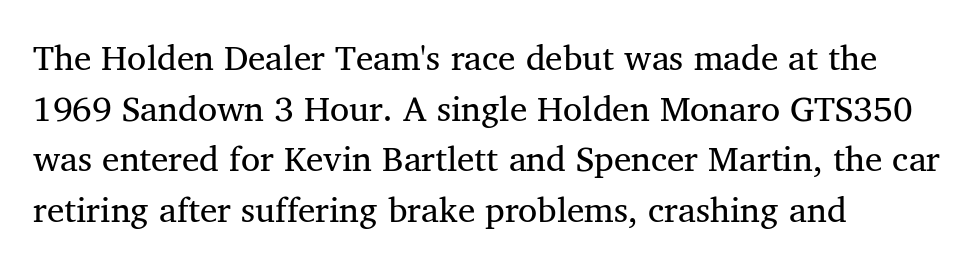
The image shows 35 px regular-weight serif type, upright; set left-aligned, normal line spacing (1.45x), normal letter spacing, not underlined; medium stroke contrast and a medium x-height.
